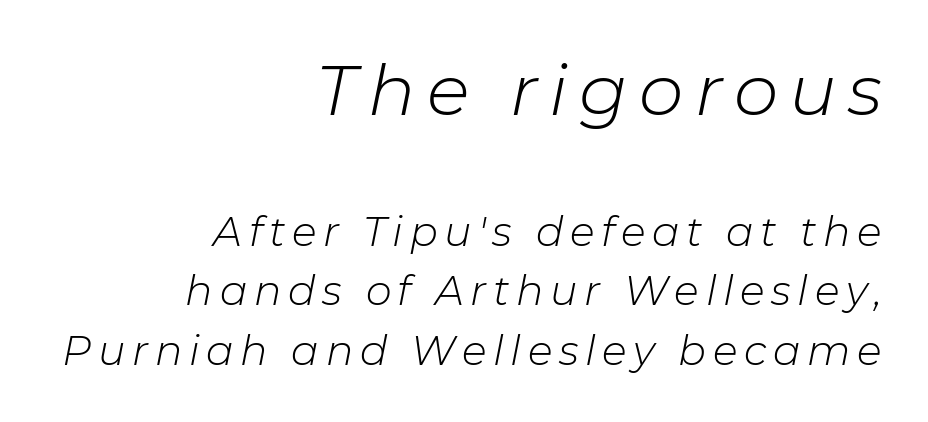
{"italic": "yes", "lean": "right", "slant_degrees": 11, "bold": "no", "weight": "light", "width": "normal", "stroke_contrast": "low", "x_height": "medium", "monospaced": "no", "underline": "no", "align": "right", "line_spacing": "normal", "line_spacing_ratio": 1.45, "larger_block": "first", "size_ratio": 1.73, "glyph_px": 71}
